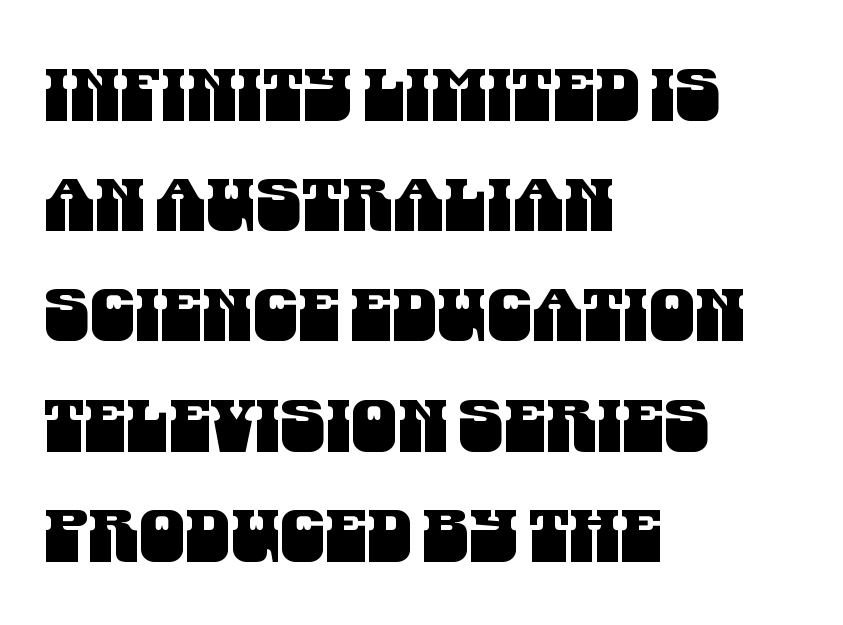
{"serif": "no", "width": "condensed", "stroke_contrast": "medium", "x_height": "large", "monospaced": "no", "underline": "no", "align": "left", "line_spacing": "normal", "line_spacing_ratio": 1.51, "letter_spacing": "normal", "letter_spacing_em": 0.0, "glyph_px": 73}
